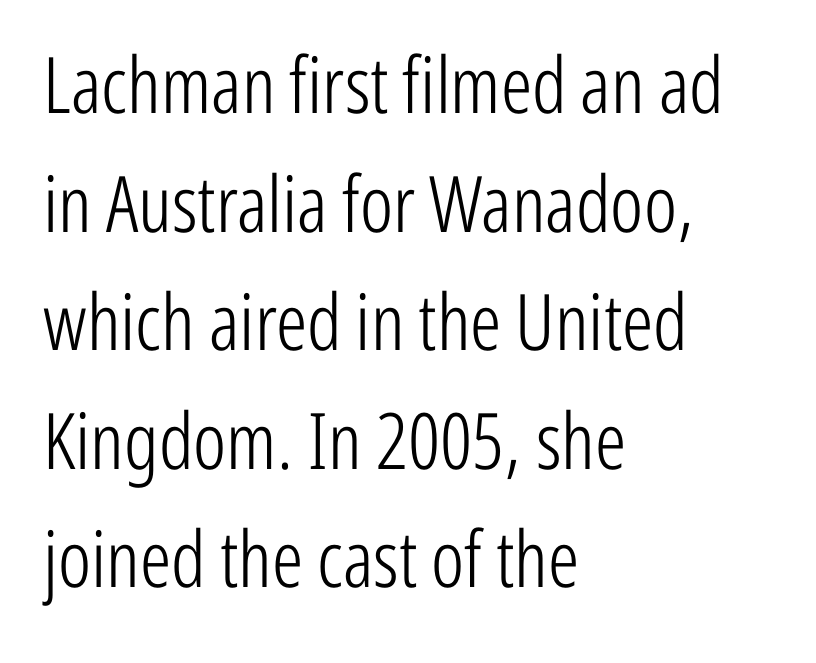
The image shows 78 px light, condensed sans-serif type, upright; set left-aligned, normal line spacing (1.52x), normal letter spacing, not underlined; low stroke contrast and a medium x-height.
